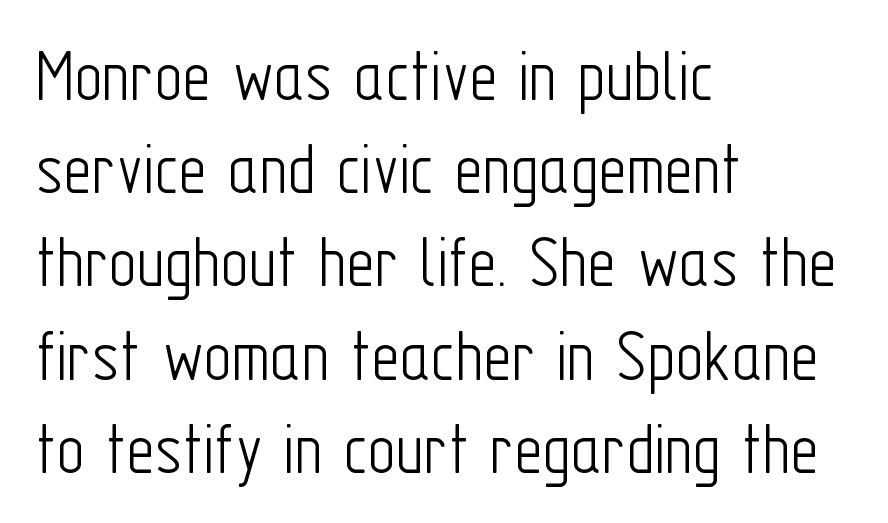
Is the block centered? No — it sits flush against the left margin. I'd call this a sans setting — the letters go barefoot. Check the space under the baseline: it is left empty. No letter is thick-stroked: the sample isn't bold. Upright lettering throughout.
